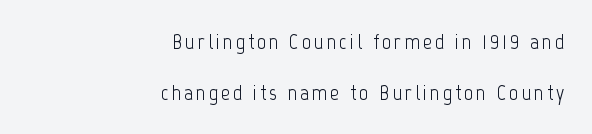
Every stem runs plumb, perpendicular to the baseline. Notice the wide empty band between every row — that's loose leading. Check under the words: just untouched page. Visually the block forms a straight wall on the right and a jagged coastline on the left. Compared with a typical body face, this is equally light or lighter still.
